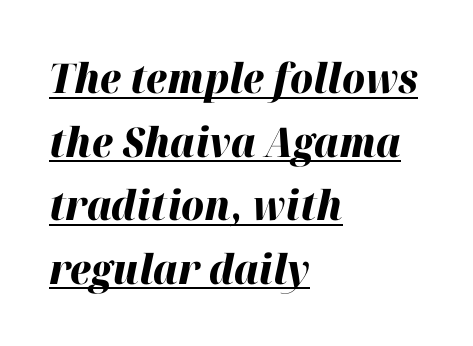
Character widths vary here, with narrow letters taking less room than wide ones. Nobody touched the tracking dial on this one. Every character sits at an angle, as italics do. Horizontal bands of white between lines are of average thickness.
